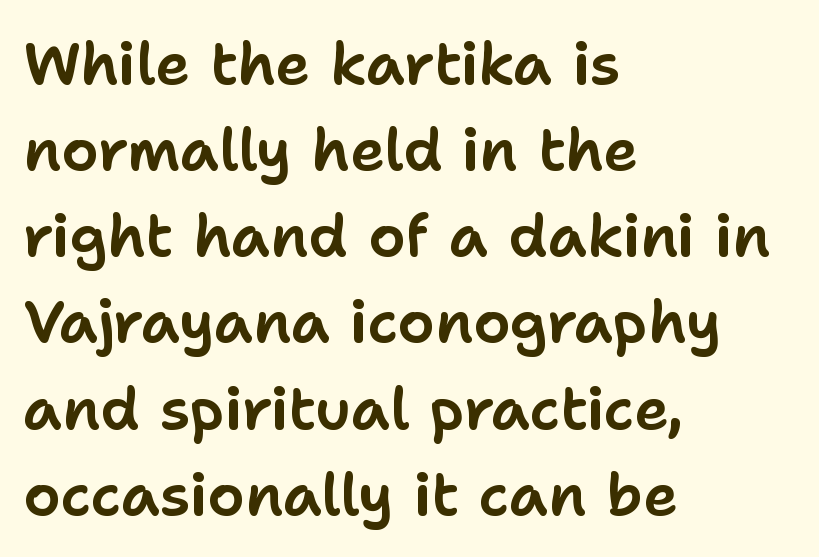
The image shows 59 px sans-serif type, upright; set left-aligned, normal line spacing (1.46x), normal letter spacing, not underlined; low stroke contrast and a medium x-height.
